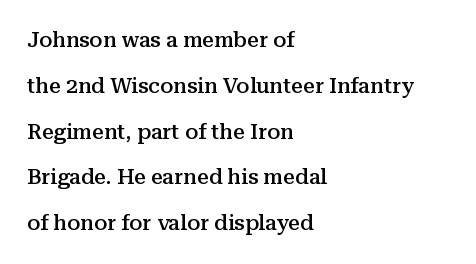
{"italic": "no", "bold": "semi", "underline": "no", "align": "left", "line_spacing": "loose", "line_spacing_ratio": 2.18, "letter_spacing": "normal", "letter_spacing_em": 0.0, "glyph_px": 21}
